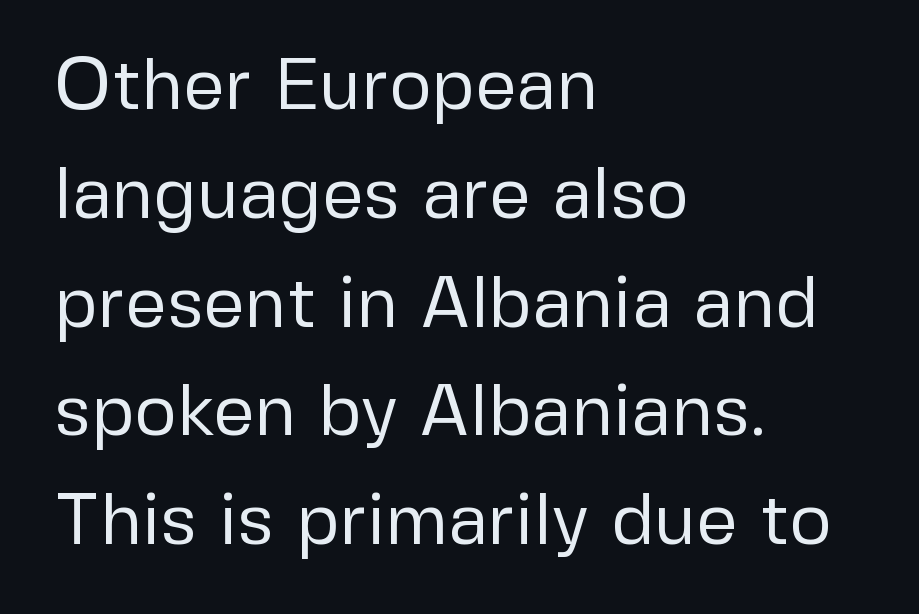
The image shows 73 px regular-weight sans-serif type, upright; set left-aligned, normal line spacing (1.49x), normal letter spacing, not underlined; low stroke contrast and a medium x-height.
